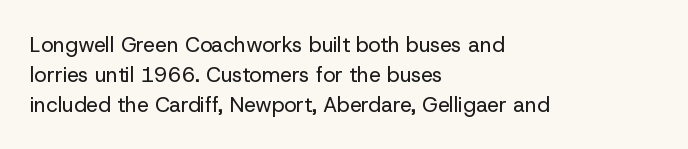
{"italic": "no", "bold": "no", "underline": "no", "align": "left", "line_spacing": "normal", "line_spacing_ratio": 1.42, "letter_spacing": "normal", "letter_spacing_em": 0.0, "glyph_px": 21}
